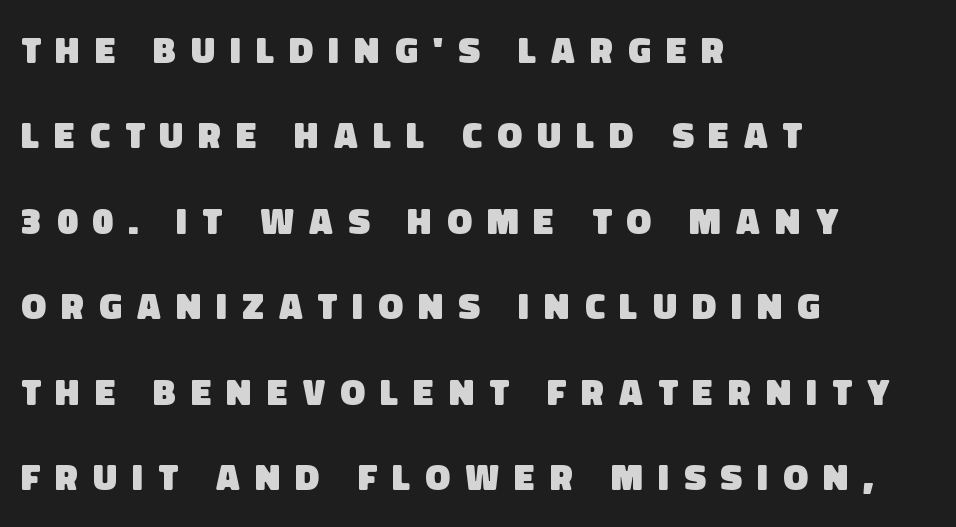
{"serif": "no", "bold": "yes", "weight": "heavy", "width": "normal", "stroke_contrast": "low", "x_height": "large", "monospaced": "no", "underline": "no", "align": "left", "line_spacing": "loose", "line_spacing_ratio": 2.31, "letter_spacing": "wide", "letter_spacing_em": 0.41, "glyph_px": 37}
